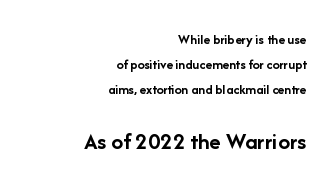
A student would notice the bottom passage is typeset larger than what precedes it. Weight: bold. Horizontally, the lines are justified to the trailing edge only. The strip under each line holds only bare page. This sample uses an upright cut, with every glyph sitting square on the baseline. Default kerning and tracking; the words read as compact shapes.
